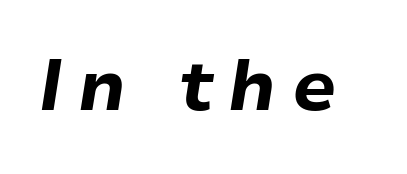
The image shows 71 px bold type, italic (leaning right); set unusually wide letter spacing (+0.21 em), not underlined; low stroke contrast and a medium x-height.
